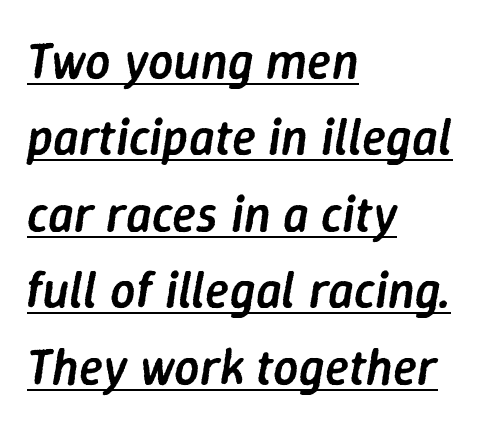
The lettering tilts uniformly, giving the passage an italic look. Does a line run under the words? Yes, clearly. The gaps between neighbouring characters are ordinary and unremarkable. Leading: standard. The rendering uses natural spacing where letterforms have individual widths.
